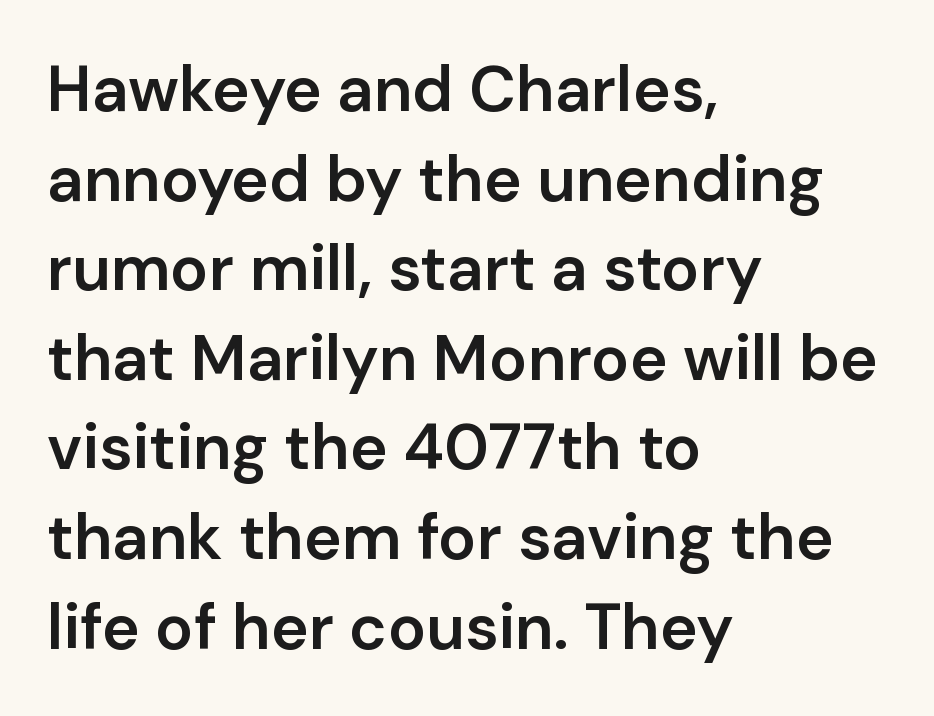
The image shows 64 px semibold sans-serif type, upright; set left-aligned, normal line spacing (1.4x), normal letter spacing, not underlined; low stroke contrast and a medium x-height.
